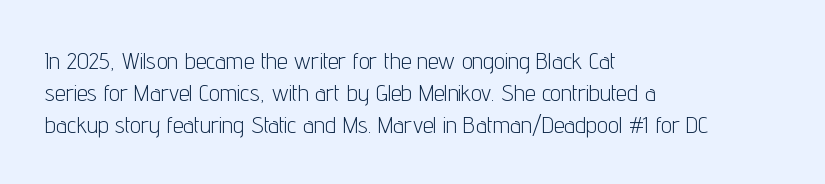
A bare baseline throughout the passage. Does the lettering tilt? It doesn't — this is upright. Leftover space on each line is placed entirely after the last word. Regarding leading, the lines here are spaced in the standard way. Inter-character spacing is left at the font's built-in metrics. Compared with a typical body face, this is equally light or lighter still.
